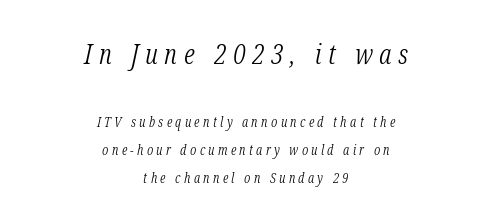
The image shows 28 px light, condensed serif type, italic (leaning right); set centered, loose line spacing (2.0x), unusually wide letter spacing (+0.24 em), not underlined; the first (top) block is 2.0x larger; low stroke contrast and a medium x-height.
